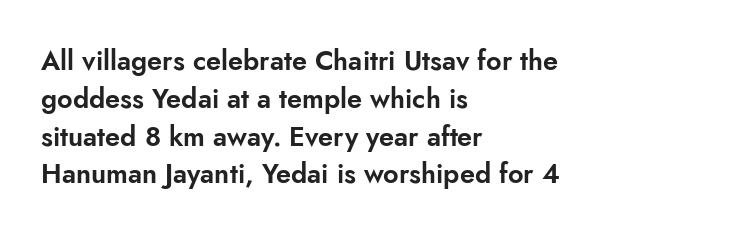
The image shows 27 px text type, upright; set left-aligned, normal line spacing (1.4x), normal letter spacing, not underlined.
